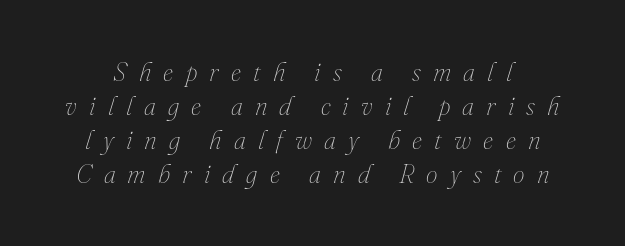
Is the letter spacing exaggerated? Yes — the characters are pushed far apart. A bare baseline throughout the passage. Regular leading. Vertical stems look standard width or narrower in stroke. Emphasis-style slanted type is in use.
